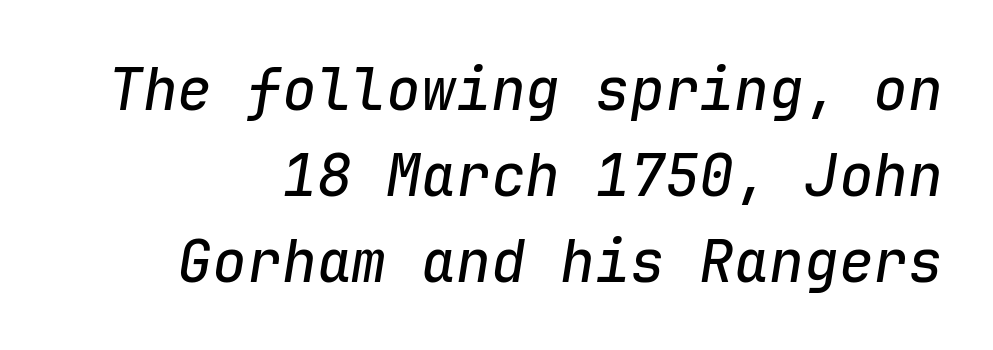
This block has exactly the height ordinary leading produces. If you drew a line through each stem, it would be angled. Only glyphs here, with clear space below each row. These lines keep a tight, regular rhythm from letter to letter.
